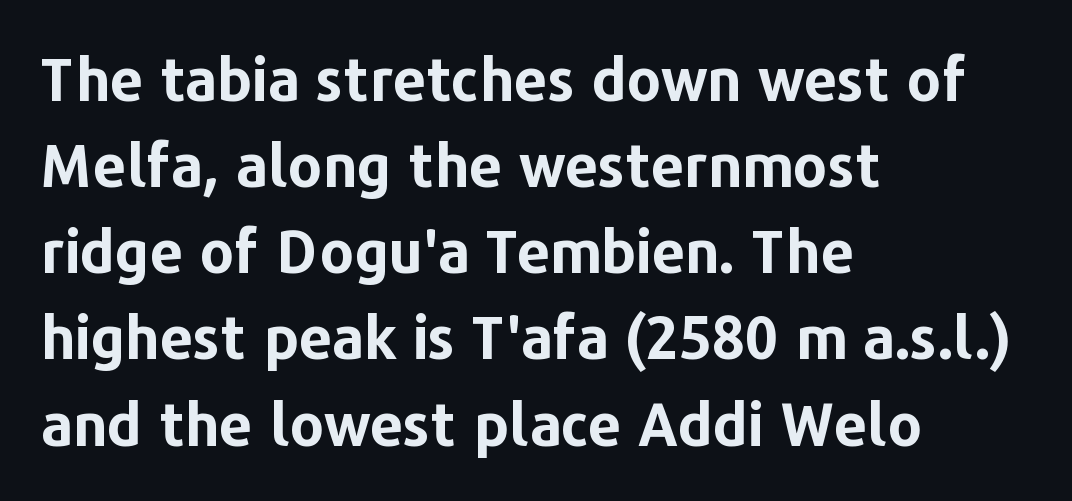
Q: Is the text bold? A: Yes.
Q: Is the text italic (slanted)? A: No, it is upright.
Q: Is the typeface a serif or a sans-serif typeface? A: Sans-serif.
Q: Is the text underlined? A: No.
Q: How is the paragraph aligned? A: Left-aligned.
Q: Is the spacing between letters normal or unusually wide? A: Normal.
Q: Is the spacing between lines tight, normal or loose? A: Normal.
Q: Width (condensed, normal, or wide)? A: Normal.
Q: Stroke contrast? A: Low.
Q: x-height? A: Medium.
Q: Monospaced? A: No.
